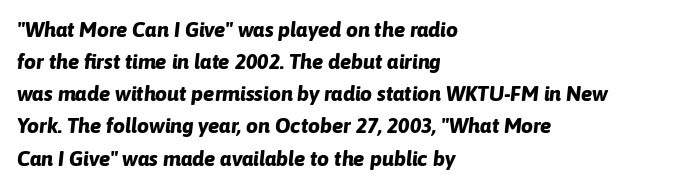
The space directly below the letters is spotless. As a designer I'd log this as weight 700, bold. The letterforms sit shoulder to shoulder at normal distance. Compared with ordinary roman type, these characters are visibly tilted.
